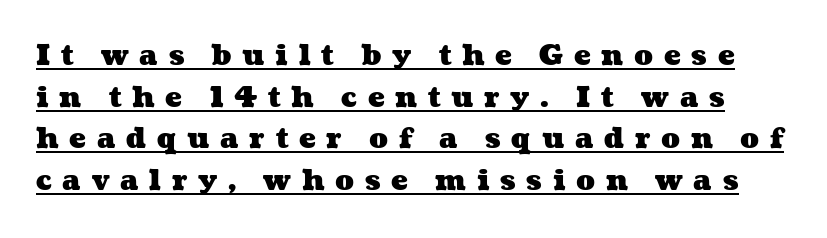
{"bold": "yes", "weight": "heavy", "width": "wide", "stroke_contrast": "medium", "x_height": "medium", "monospaced": "no", "underline": "yes", "line_spacing": "normal", "line_spacing_ratio": 1.49, "letter_spacing": "wide", "letter_spacing_em": 0.38, "glyph_px": 28}
